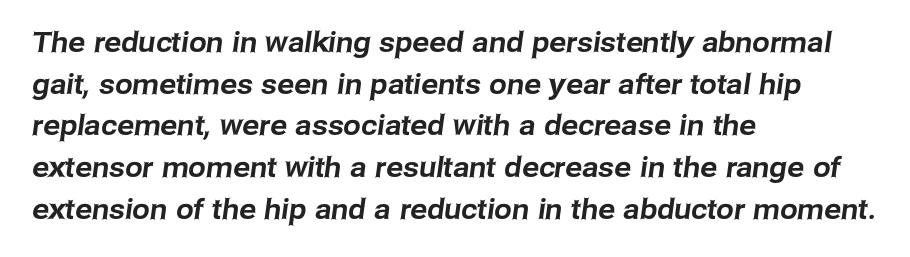
Q: Is the typeface a serif or a sans-serif typeface? A: Sans-serif.
Q: Is the text underlined? A: No.
Q: How is the paragraph aligned? A: Left-aligned.
Q: Is the spacing between letters normal or unusually wide? A: Normal.
Q: Is the spacing between lines tight, normal or loose? A: Normal.
Q: Width (condensed, normal, or wide)? A: Normal.
Q: Stroke contrast? A: Low.
Q: x-height? A: Medium.
Q: Monospaced? A: No.
